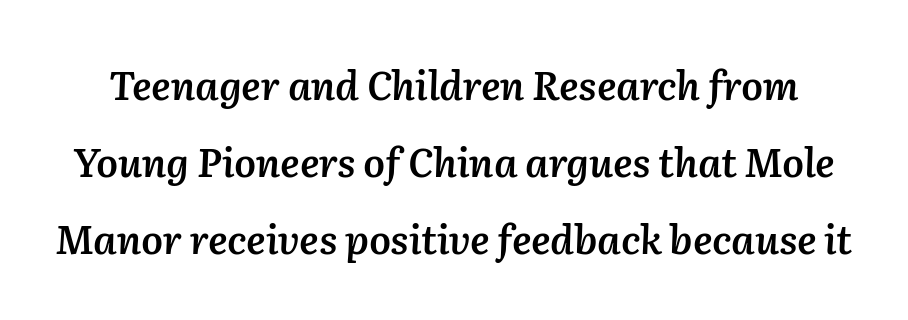
{"italic": "yes", "lean": "right", "slant_degrees": 2, "bold": "semi", "weight": "semibold", "width": "normal", "stroke_contrast": "medium", "x_height": "medium", "monospaced": "no", "underline": "no", "line_spacing": "loose", "line_spacing_ratio": 1.97, "letter_spacing": "normal", "letter_spacing_em": 0.0, "glyph_px": 39}
